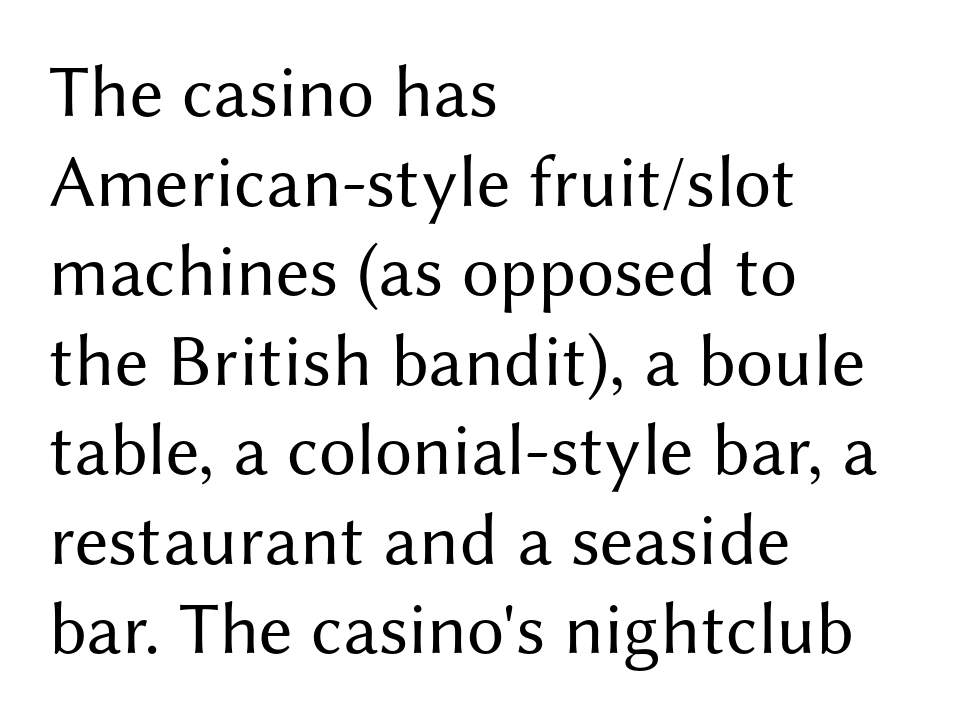
Unlike a traditional serif, this face leaves its strokes unadorned. The passage shown is not underscored anywhere. It's the straight-up-and-down kind of type. Varying glyph widths throughout — classic text-font behaviour. Nothing unusual about the tracking: characters are spaced as the font intends. Counters stay open thanks to moderate or lighter strokes.
